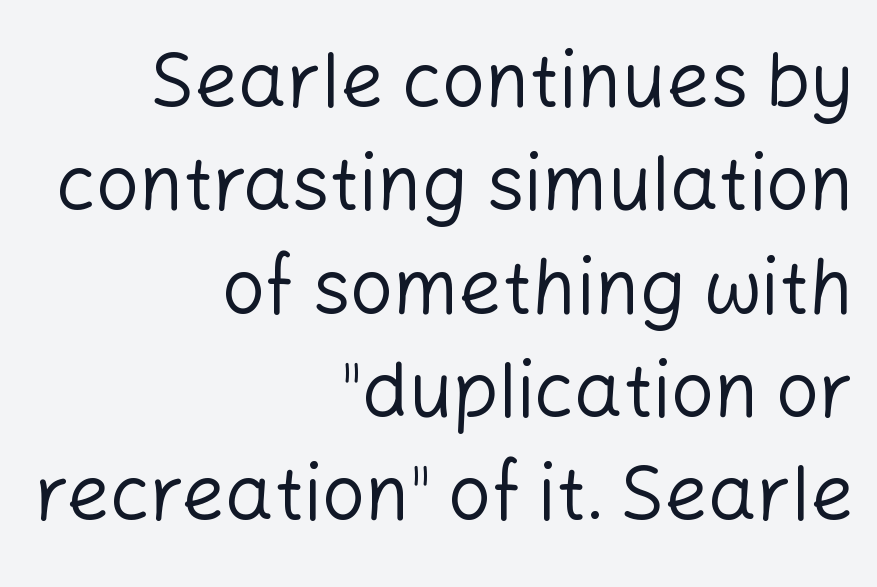
These lines are composed in type without serifs. Caption: face not bold, strokes unweighted. Observe the ordinary spacing: letters are neighbours, not strangers. Any mark beneath the type? The region is blank. A typesetter would mark this as roman, not italic.
